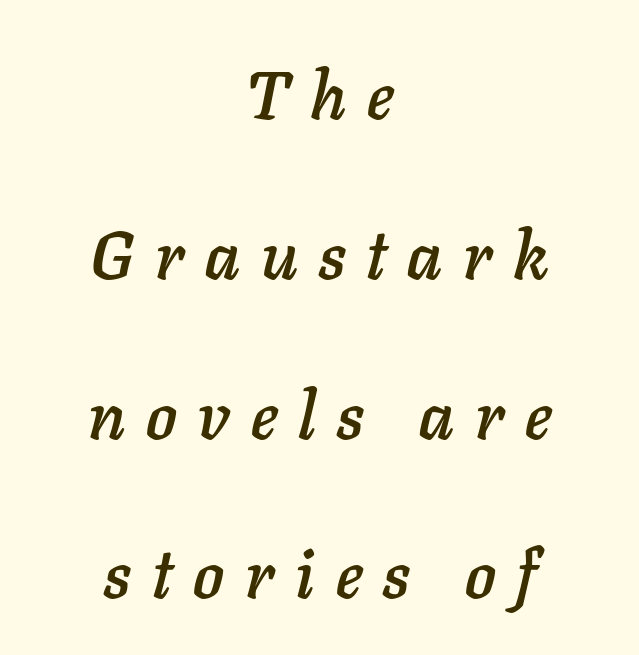
Baseline-to-baseline distance is far greater than the letter height. The space directly below the letters is spotless. Honestly, the letter spacing is so wide it's the main thing you notice. Spacing verdict: proportional, widths tailored to each character.
